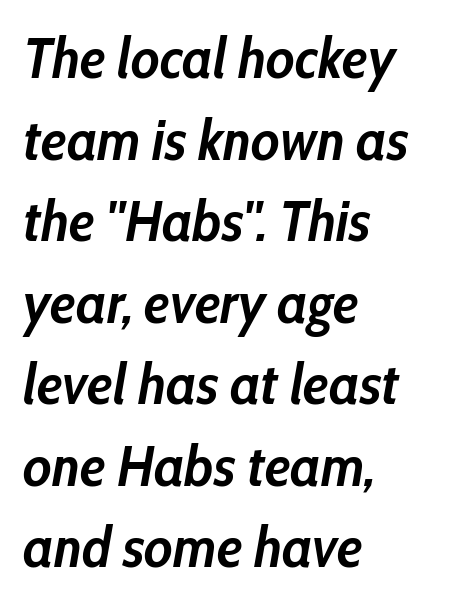
The image shows 57 px semibold, condensed type, italic (leaning right); set left-aligned, normal line spacing (1.43x), normal letter spacing, not underlined; low stroke contrast and a medium x-height.
